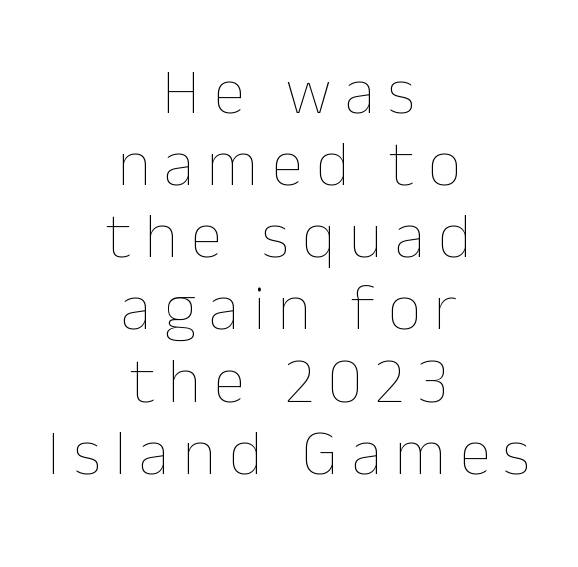
The image shows 65 px thin type, upright; set centered, tight line spacing (1.11x), unusually wide letter spacing (+0.2 em), not underlined; low stroke contrast and a medium x-height.
